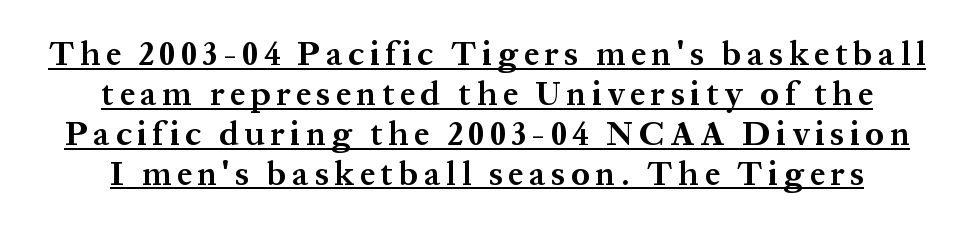
The font's upright variant was chosen for this text. Spacing verdict: proportional, widths tailored to each character. The type family on display is of the serif kind. A full-strength bold gives these letters their thick strokes. Emphasis is given by a line drawn under the lettering.
